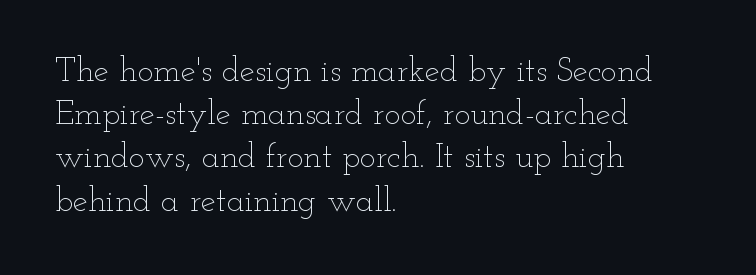
Q: Is the text bold? A: No.
Q: Is the text italic (slanted)? A: No, it is upright.
Q: Is the text underlined? A: No.
Q: How is the paragraph aligned? A: Left-aligned.
Q: Is the spacing between letters normal or unusually wide? A: Normal.
Q: Is the spacing between lines tight, normal or loose? A: Normal.
Q: Width (condensed, normal, or wide)? A: Wide.
Q: Stroke contrast? A: Low.
Q: x-height? A: Small.
Q: Monospaced? A: No.
